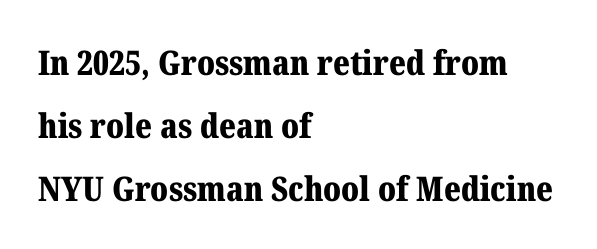
When letters stand straight like this, we call the style roman or upright. These lines are rendered in a variable-pitch font. Look at the bottom of the vertical strokes: they flare into serifs here. Weight: bold.
